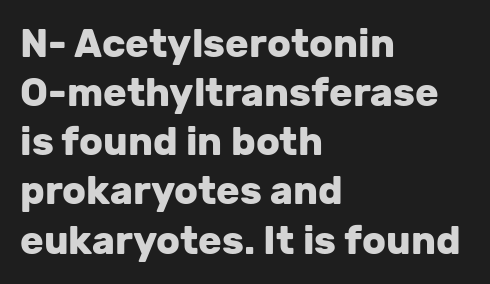
The image shows 39 px heavy sans-serif type, upright; set left-aligned, normal line spacing (1.26x), normal letter spacing, not underlined; low stroke contrast and a medium x-height.
